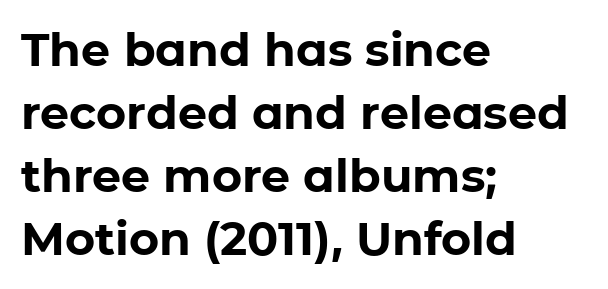
The foot of each line stays bare and open. Compared with a centered layout, this one pins lines to the left instead. Proportional: the letters do not fall into vertical columns. Type style note: lacks serifs. No extra tracking has been applied to these lines. Leading matches the norm, producing a regular column.
